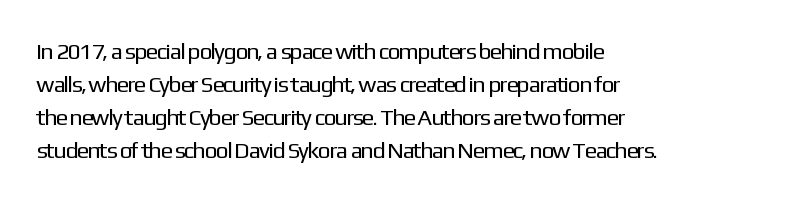
Honestly, the row spacing looks completely unremarkable. Caption: face not bold, strokes unweighted. Posture: vertical. This rendering features lettering with no underline. The setting favours the left margin, as ordinary paragraphs usually do.
